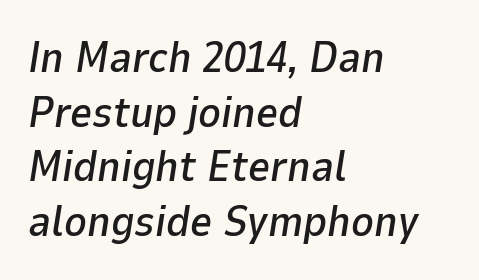
{"italic": "yes", "lean": "right", "slant_degrees": 9, "width": "normal", "stroke_contrast": "low", "x_height": "medium", "monospaced": "no", "underline": "no", "align": "left", "line_spacing": "normal", "line_spacing_ratio": 1.27, "letter_spacing": "normal", "letter_spacing_em": 0.0, "glyph_px": 43}
